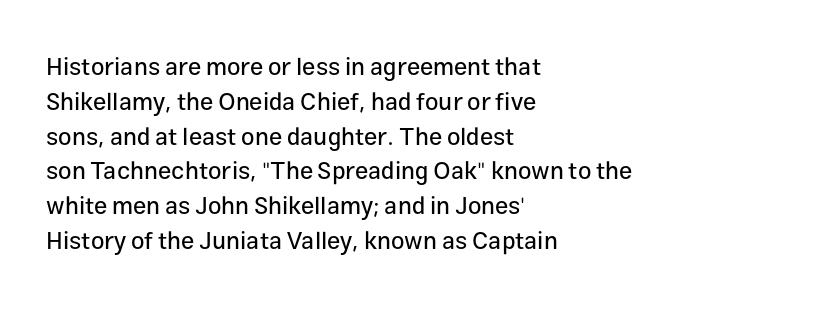
Q: Is the text italic (slanted)? A: No, it is upright.
Q: Is the text underlined? A: No.
Q: How is the paragraph aligned? A: Left-aligned.
Q: Is the spacing between letters normal or unusually wide? A: Normal.
Q: Is the spacing between lines tight, normal or loose? A: Normal.
